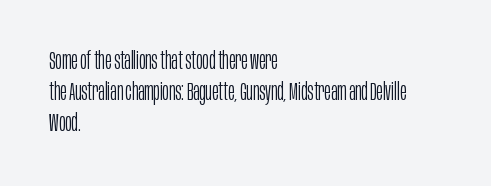
Q: Is the text bold? A: No.
Q: Is the text italic (slanted)? A: No, it is upright.
Q: Is the text underlined? A: No.
Q: How is the paragraph aligned? A: Left-aligned.
Q: Is the spacing between letters normal or unusually wide? A: Normal.
Q: Is the spacing between lines tight, normal or loose? A: Normal.
